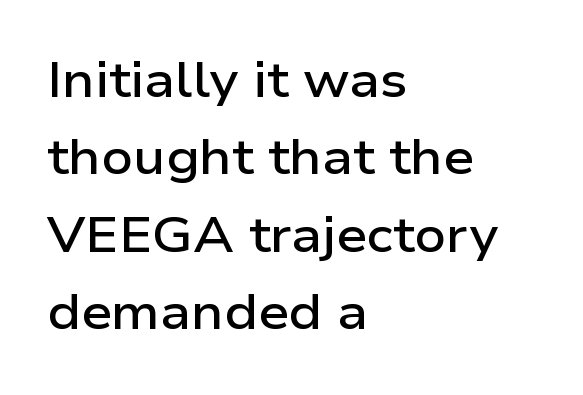
{"serif": "no", "italic": "no", "bold": "semi", "weight": "semibold", "width": "wide", "stroke_contrast": "low", "x_height": "medium", "monospaced": "no", "underline": "no", "align": "left", "line_spacing": "normal", "line_spacing_ratio": 1.58, "letter_spacing": "normal", "letter_spacing_em": 0.0, "glyph_px": 49}
